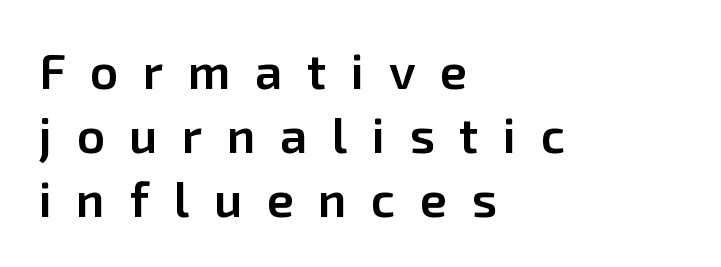
Q: Is the text bold? A: Semi-bold.
Q: Is the text italic (slanted)? A: No, it is upright.
Q: Is the typeface a serif or a sans-serif typeface? A: Sans-serif.
Q: Is the text underlined? A: No.
Q: How is the paragraph aligned? A: Left-aligned.
Q: Is the spacing between letters normal or unusually wide? A: Unusually wide.
Q: Is the spacing between lines tight, normal or loose? A: Normal.
Q: Width (condensed, normal, or wide)? A: Normal.
Q: Stroke contrast? A: Low.
Q: x-height? A: Medium.
Q: Monospaced? A: No.
